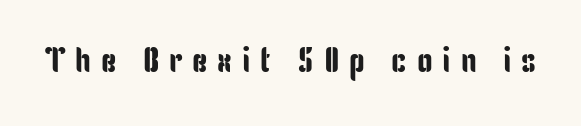
{"serif": "no", "italic": "no", "width": "condensed", "stroke_contrast": "low", "x_height": "medium", "monospaced": "no", "underline": "no", "letter_spacing": "wide", "letter_spacing_em": 0.28, "glyph_px": 35}
